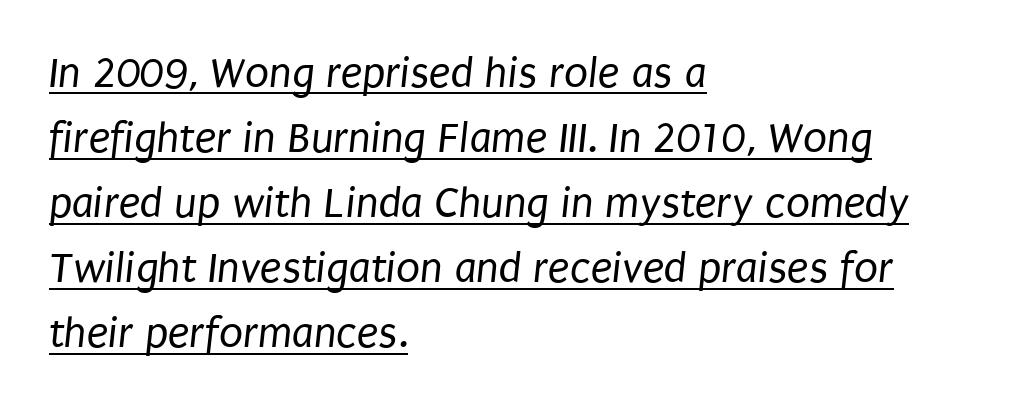
The image shows 44 px regular-weight, condensed sans-serif type; set left-aligned, normal line spacing (1.48x), normal letter spacing, underlined; low stroke contrast and a large x-height.
